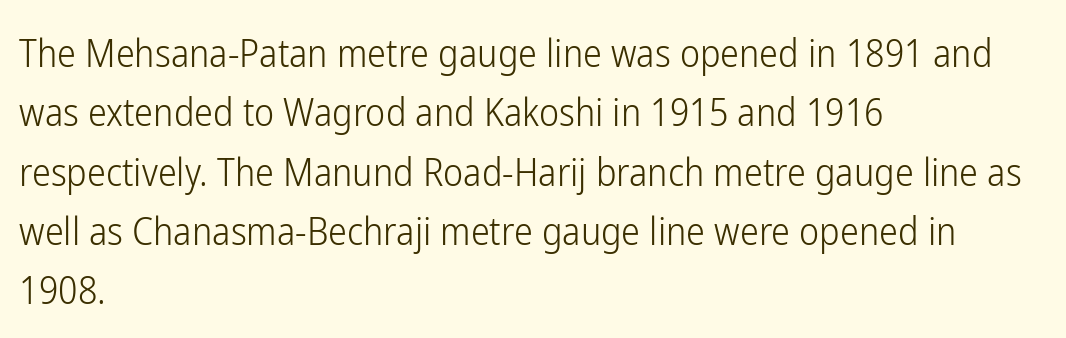
{"serif": "no", "italic": "no", "bold": "no", "weight": "light", "width": "condensed", "stroke_contrast": "low", "x_height": "medium", "monospaced": "no", "underline": "no", "align": "left", "line_spacing": "normal", "line_spacing_ratio": 1.56, "letter_spacing": "normal", "letter_spacing_em": 0.0, "glyph_px": 38}
